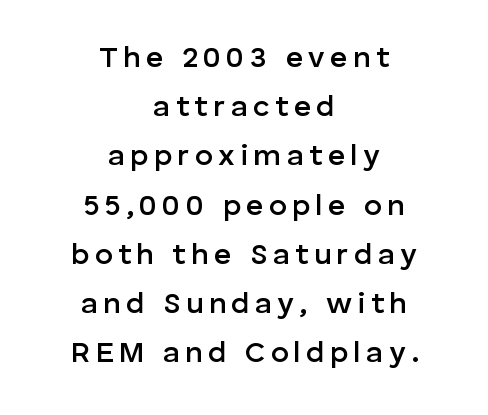
The image shows 30 px semibold sans-serif type, upright; set centered, normal line spacing (1.64x), not underlined; low stroke contrast and a medium x-height.
